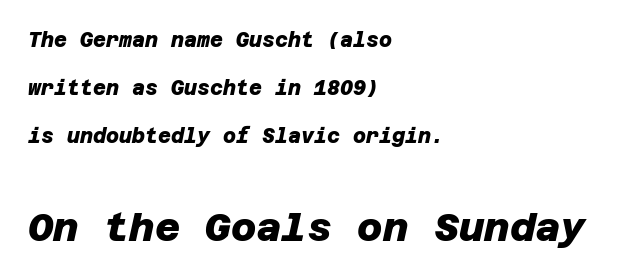
{"serif": "no", "bold": "yes", "weight": "heavy", "width": "normal", "stroke_contrast": "low", "x_height": "large", "underline": "no", "align": "left", "line_spacing": "loose", "line_spacing_ratio": 2.41, "letter_spacing": "normal", "letter_spacing_em": 0.0, "larger_block": "second", "size_ratio": 1.95, "glyph_px": 39}
